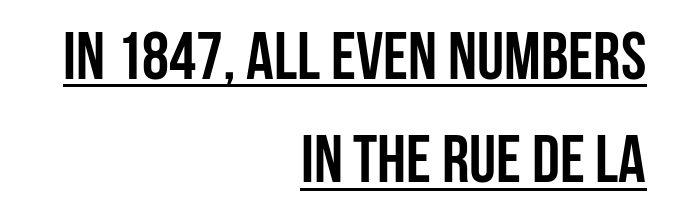
The image shows 68 px semibold, condensed sans-serif type, upright; set right-aligned, normal line spacing (1.52x), normal letter spacing, underlined; low stroke contrast and a large x-height.
